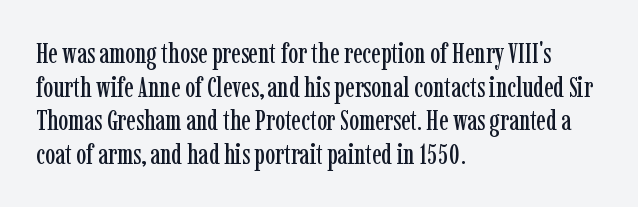
This is serif lettering, the kind often seen in printed books. A typesetter would call this proportional, since set widths differ per character. Glance below the letters and you will spot only blank space. Line starts are locked; line ends wander.
